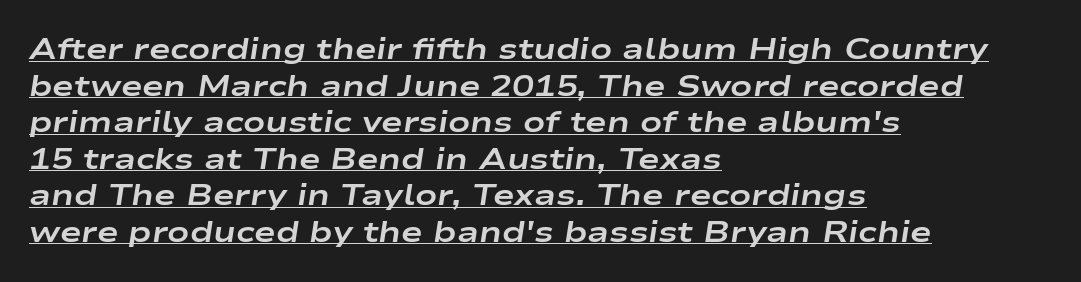
{"italic": "yes", "lean": "right", "slant_degrees": 9, "bold": "yes", "weight": "bold", "width": "wide", "stroke_contrast": "low", "x_height": "medium", "monospaced": "no", "underline": "yes", "align": "left", "line_spacing": "normal", "line_spacing_ratio": 1.26, "letter_spacing": "normal", "letter_spacing_em": 0.0, "glyph_px": 29}
